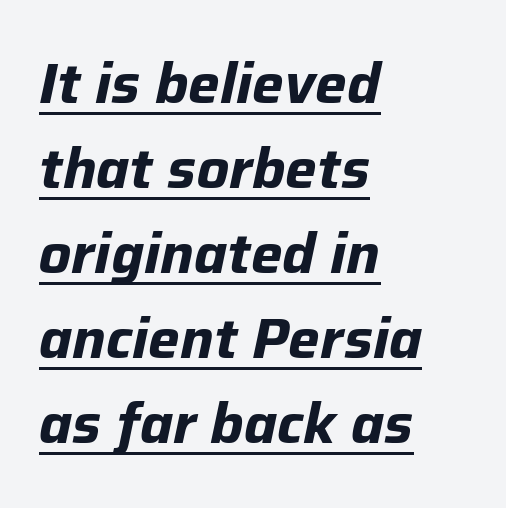
The image shows 56 px bold type, italic (leaning right); set left-aligned, normal line spacing (1.52x), normal letter spacing, underlined; low stroke contrast and a medium x-height.
